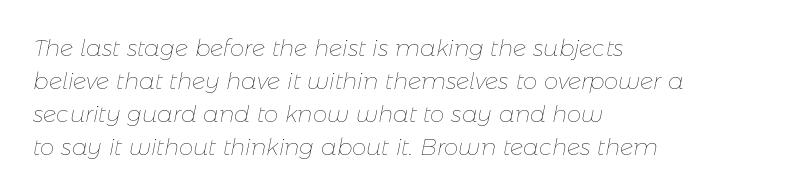
Evenly set lines give the paragraph a standard silhouette. The lettering tilts uniformly, giving the passage an italic look. The face used here is rendered with its standard letterfit. The typeface has the unassuming heft of standard copy or less. The space directly below the letters is spotless.
